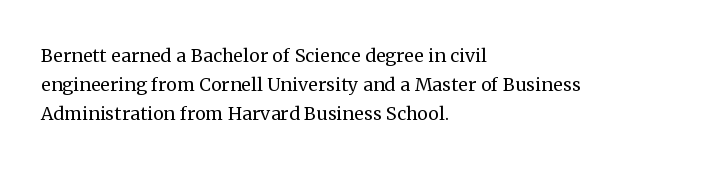
The strokes carry an ordinary text weight at most. Default kerning and tracking; the words read as compact shapes. The gap between lines stays unmarked. Does the lettering tilt? It doesn't — this is upright.
